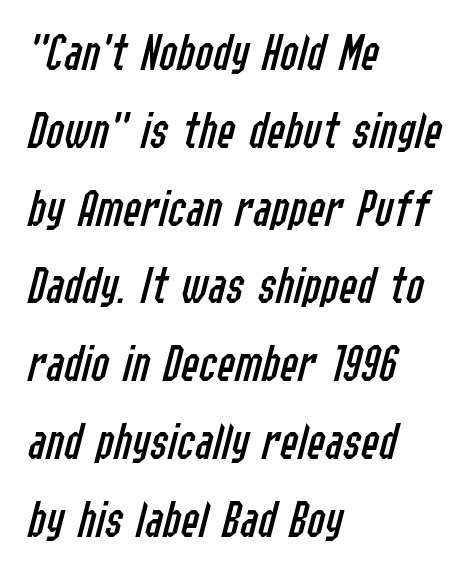
Q: Is the text bold? A: No.
Q: Is the text italic (slanted)? A: Yes, it leans right by about 14 degrees.
Q: Is the text underlined? A: No.
Q: How is the paragraph aligned? A: Left-aligned.
Q: Is the spacing between letters normal or unusually wide? A: Normal.
Q: Is the spacing between lines tight, normal or loose? A: Normal.
Q: Width (condensed, normal, or wide)? A: Condensed.
Q: Stroke contrast? A: Low.
Q: x-height? A: Medium.
Q: Monospaced? A: No.
